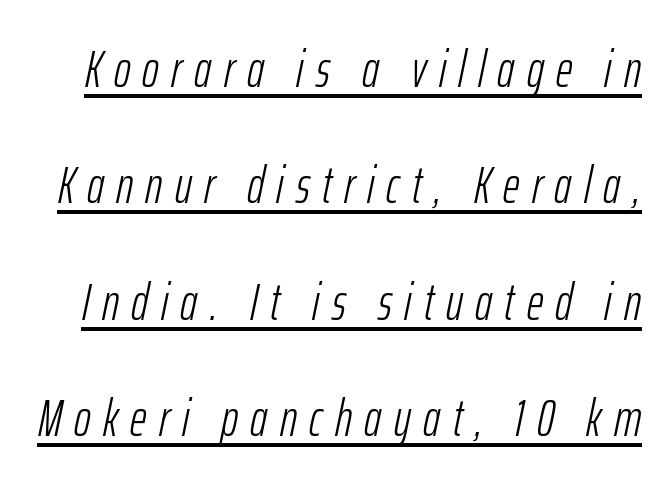
Q: Is the text bold? A: No.
Q: Is the text italic (slanted)? A: Yes, it leans right by about 12 degrees.
Q: Is the text underlined? A: Yes.
Q: Is the spacing between letters normal or unusually wide? A: Unusually wide.
Q: Is the spacing between lines tight, normal or loose? A: Loose.
Q: Width (condensed, normal, or wide)? A: Condensed.
Q: Stroke contrast? A: Low.
Q: x-height? A: Medium.
Q: Monospaced? A: No.
